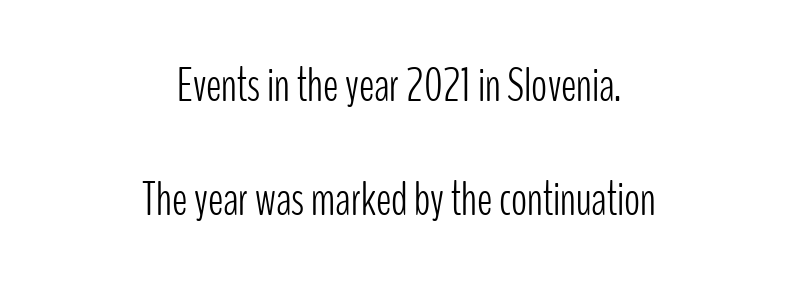
The rendering uses natural spacing where letterforms have individual widths. Teacher's note: observe the equal gaps on both sides — that is centered alignment. No feet cap the strokes, marking this as sans-serif type. Has an underline been added? It has not. Vertical strokes here are truly vertical. Vertical spacing — loose.
